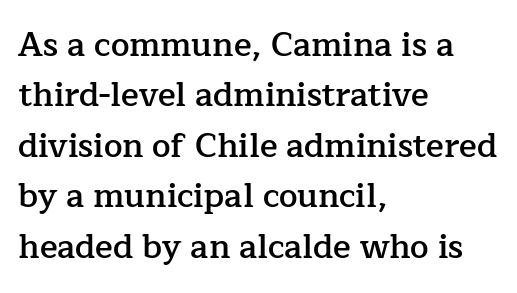
The image shows 33 px semibold serif type, upright; set left-aligned, normal line spacing (1.53x), normal letter spacing, not underlined; low stroke contrast and a medium x-height.
